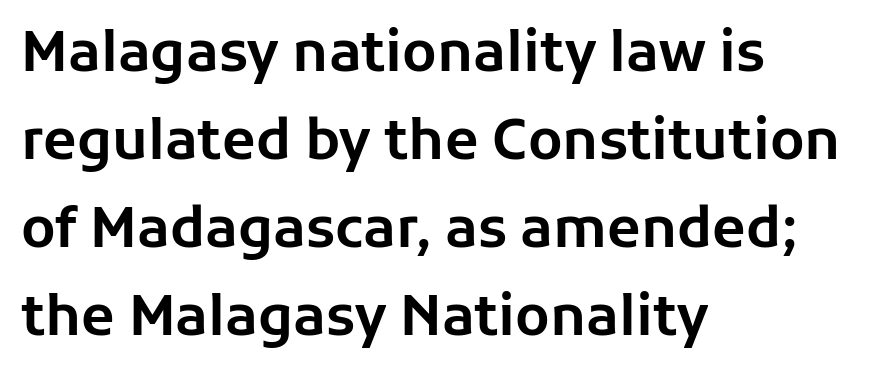
Q: Is the text italic (slanted)? A: No, it is upright.
Q: Is the typeface a serif or a sans-serif typeface? A: Sans-serif.
Q: Is the text underlined? A: No.
Q: How is the paragraph aligned? A: Left-aligned.
Q: Is the spacing between letters normal or unusually wide? A: Normal.
Q: Is the spacing between lines tight, normal or loose? A: Normal.
Q: Width (condensed, normal, or wide)? A: Normal.
Q: Stroke contrast? A: Low.
Q: x-height? A: Medium.
Q: Monospaced? A: No.
